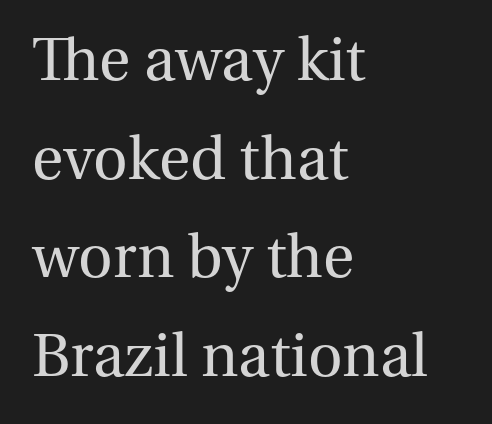
Character widths vary here, with narrow letters taking less room than wide ones. The specimen omits any rule beneath the text block's lines. Vertical stems look standard width or narrower in stroke. Vertically, the passage feels balanced, rows spaced as you'd expect.
